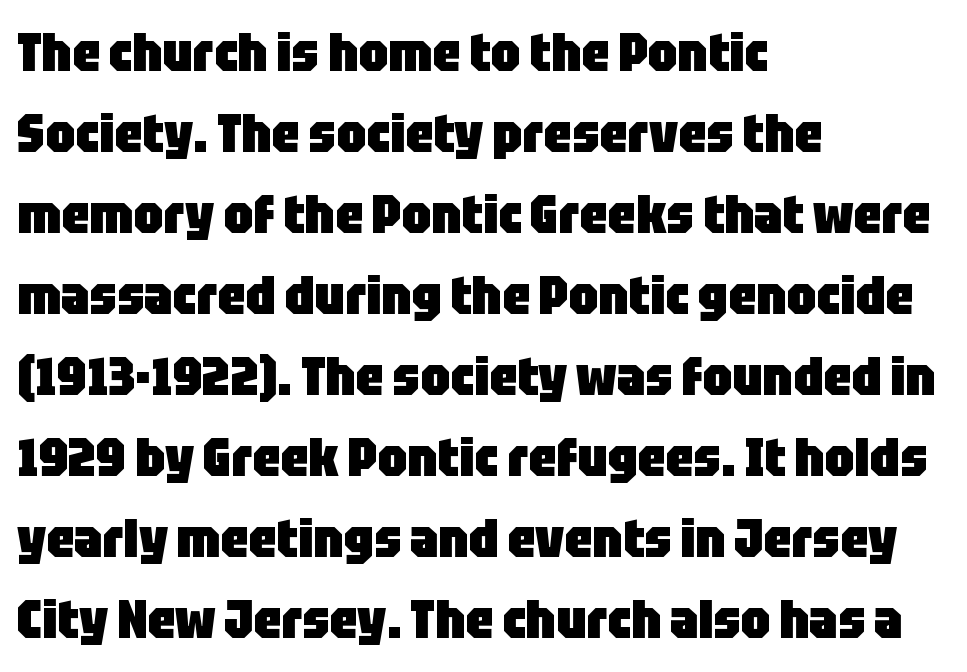
{"serif": "no", "italic": "no", "bold": "yes", "weight": "heavy", "width": "condensed", "stroke_contrast": "low", "x_height": "large", "monospaced": "no", "underline": "no", "align": "left", "line_spacing": "normal", "line_spacing_ratio": 1.5, "letter_spacing": "normal", "letter_spacing_em": 0.0, "glyph_px": 54}
